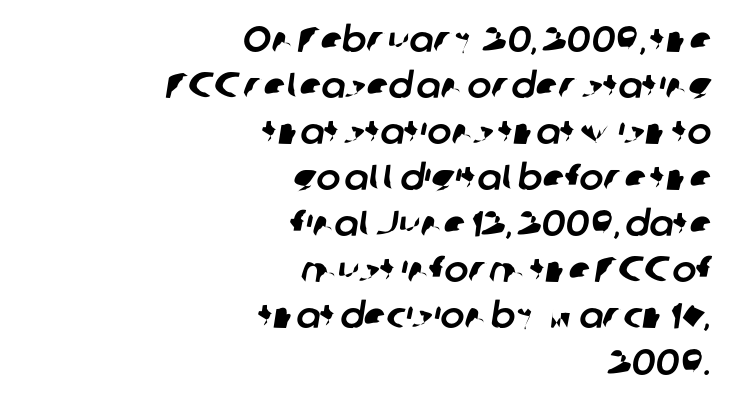
Q: Is the typeface a serif or a sans-serif typeface? A: Sans-serif.
Q: Is the text underlined? A: No.
Q: How is the paragraph aligned? A: Right-aligned.
Q: Is the spacing between letters normal or unusually wide? A: Normal.
Q: Is the spacing between lines tight, normal or loose? A: Normal.
Q: Width (condensed, normal, or wide)? A: Normal.
Q: Stroke contrast? A: Low.
Q: x-height? A: Medium.
Q: Monospaced? A: No.
